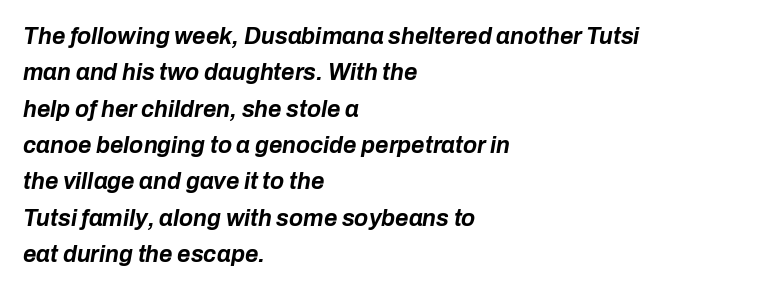
The image shows 23 px bold type, italic (leaning right); set left-aligned, normal line spacing (1.58x), normal letter spacing, not underlined.
